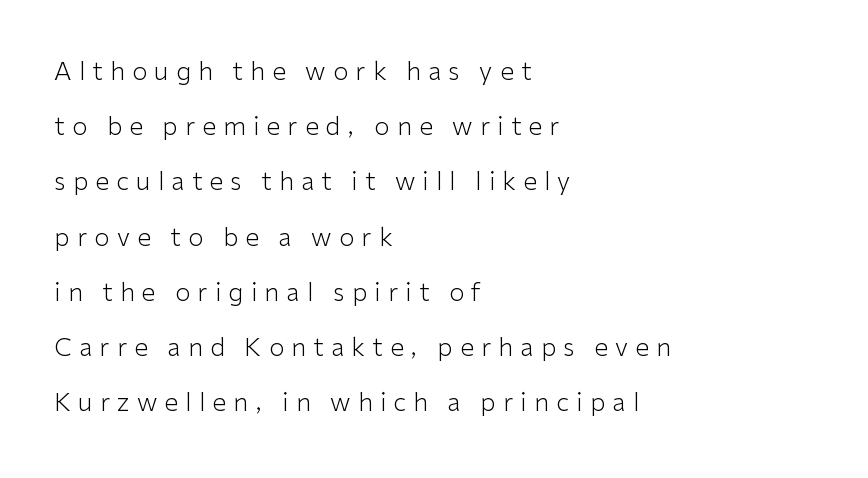
The image shows 25 px text type, upright; set left-aligned, loose line spacing (2.21x), unusually wide letter spacing (+0.29 em), not underlined.
